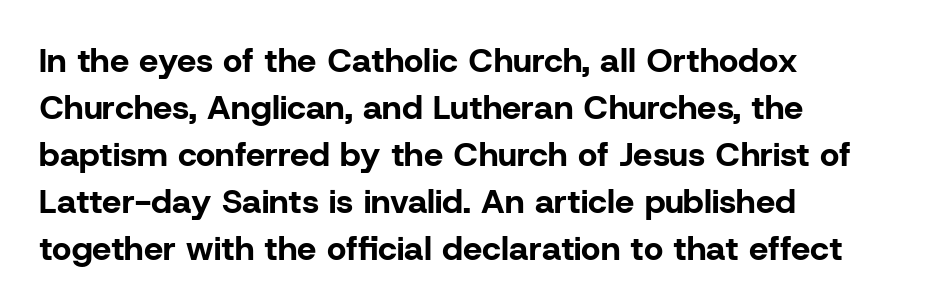
Q: Is the text bold? A: Yes.
Q: Is the text italic (slanted)? A: No, it is upright.
Q: Is the typeface a serif or a sans-serif typeface? A: Sans-serif.
Q: Is the text underlined? A: No.
Q: How is the paragraph aligned? A: Left-aligned.
Q: Is the spacing between letters normal or unusually wide? A: Normal.
Q: Is the spacing between lines tight, normal or loose? A: Normal.
Q: Width (condensed, normal, or wide)? A: Normal.
Q: Stroke contrast? A: Low.
Q: x-height? A: Medium.
Q: Monospaced? A: No.
